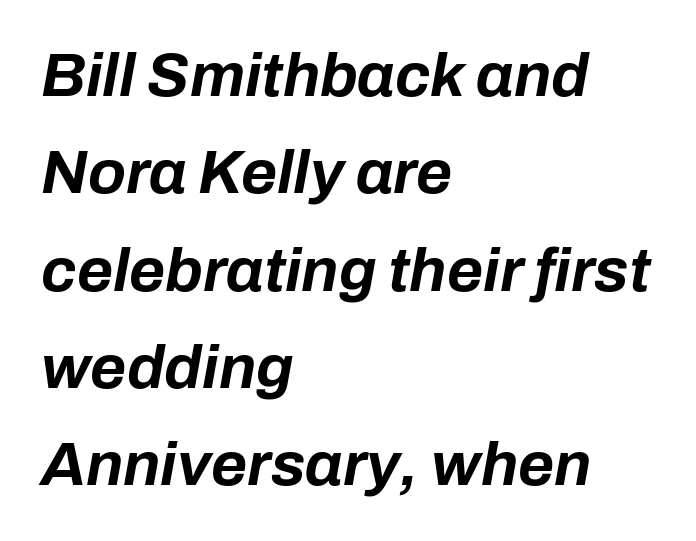
What weight is shown? A full bold with thick strokes. Bare-footed words on every line. Varying glyph widths throughout — classic text-font behaviour. Slanted lettering throughout. Visually the block forms a straight wall on the left and a jagged coastline on the right. A normal amount of white space separates one row of letters from the next.
